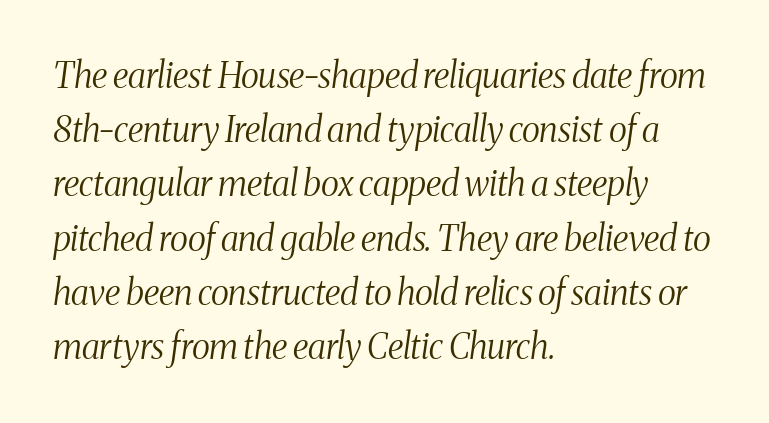
The image shows 35 px light, condensed serif type, italic (leaning right); set left-aligned, normal line spacing (1.55x), normal letter spacing, not underlined; medium stroke contrast and a medium x-height.
